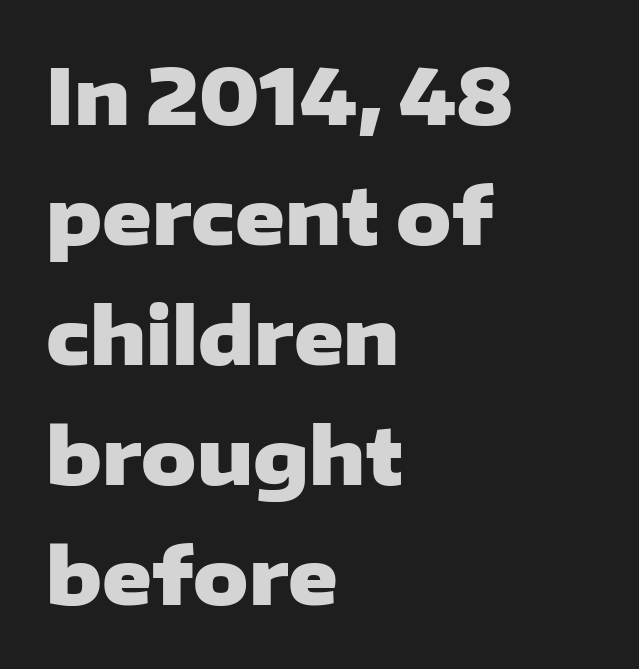
Where is the straight margin? On the left. Plenty of ink on the page — the face is bold. Is this a fixed-width face? No — the glyphs have proportional, varying widths. This is roman type, the default non-slanted kind.
